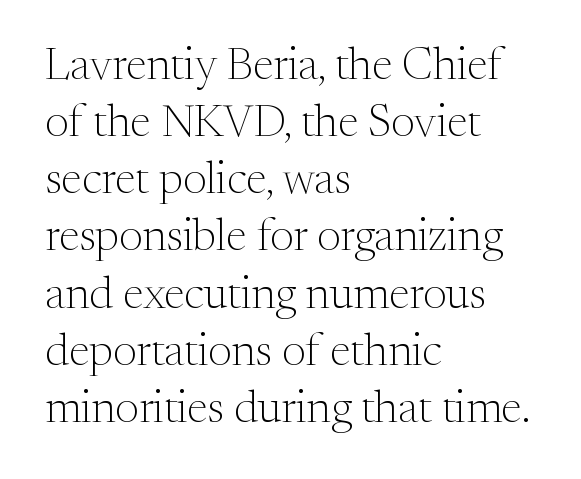
Q: Is the text bold? A: No.
Q: Is the text italic (slanted)? A: No, it is upright.
Q: Is the typeface a serif or a sans-serif typeface? A: Serif.
Q: Is the text underlined? A: No.
Q: How is the paragraph aligned? A: Left-aligned.
Q: Is the spacing between letters normal or unusually wide? A: Normal.
Q: Is the spacing between lines tight, normal or loose? A: Normal.
Q: Width (condensed, normal, or wide)? A: Normal.
Q: Stroke contrast? A: Medium.
Q: x-height? A: Medium.
Q: Monospaced? A: No.
